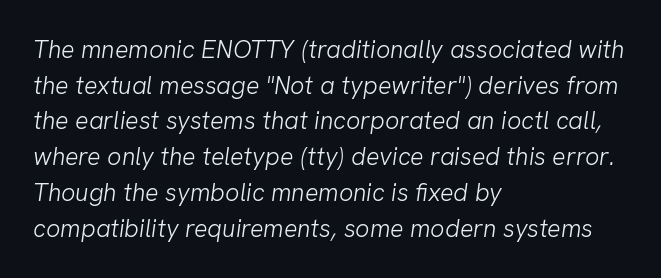
{"bold": "no", "underline": "no", "align": "left", "line_spacing": "normal", "line_spacing_ratio": 1.43, "letter_spacing": "normal", "letter_spacing_em": 0.0, "glyph_px": 25}
